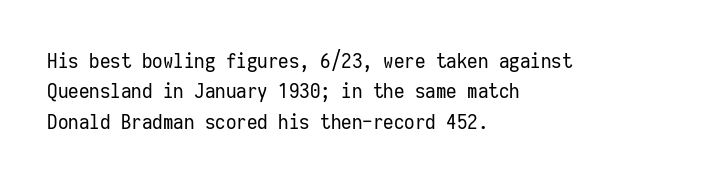
{"italic": "no", "bold": "no", "underline": "no", "align": "left", "line_spacing": "normal", "line_spacing_ratio": 1.45, "letter_spacing": "normal", "letter_spacing_em": 0.0, "glyph_px": 21}
